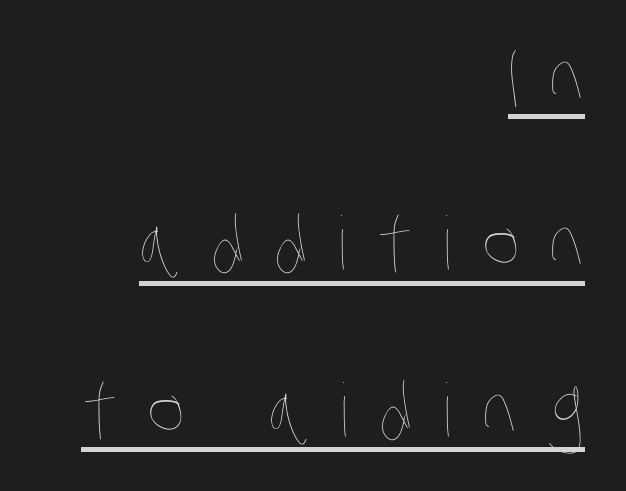
Q: Is the text bold? A: No.
Q: Is the text underlined? A: Yes.
Q: How is the paragraph aligned? A: Right-aligned.
Q: Is the spacing between letters normal or unusually wide? A: Unusually wide.
Q: Is the spacing between lines tight, normal or loose? A: Loose.
Q: Width (condensed, normal, or wide)? A: Condensed.
Q: Stroke contrast? A: Low.
Q: x-height? A: Large.
Q: Monospaced? A: No.
